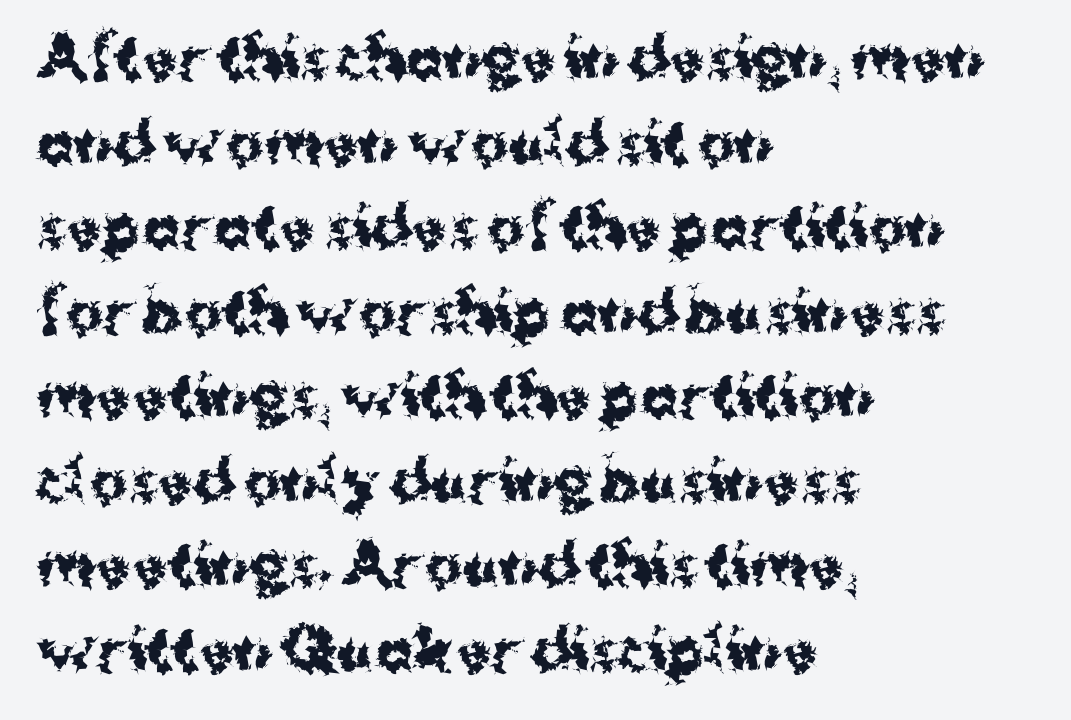
The image shows 56 px bold sans-serif type, upright; set left-aligned, normal line spacing (1.51x), normal letter spacing, not underlined; medium stroke contrast and a medium x-height.
